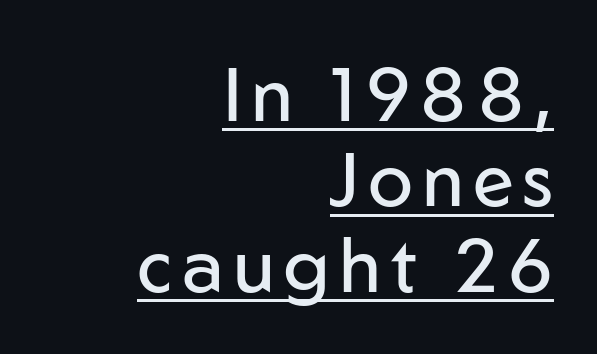
The image shows 75 px regular-weight sans-serif type, upright; set right-aligned, tight line spacing (1.14x), underlined; low stroke contrast and a medium x-height.
